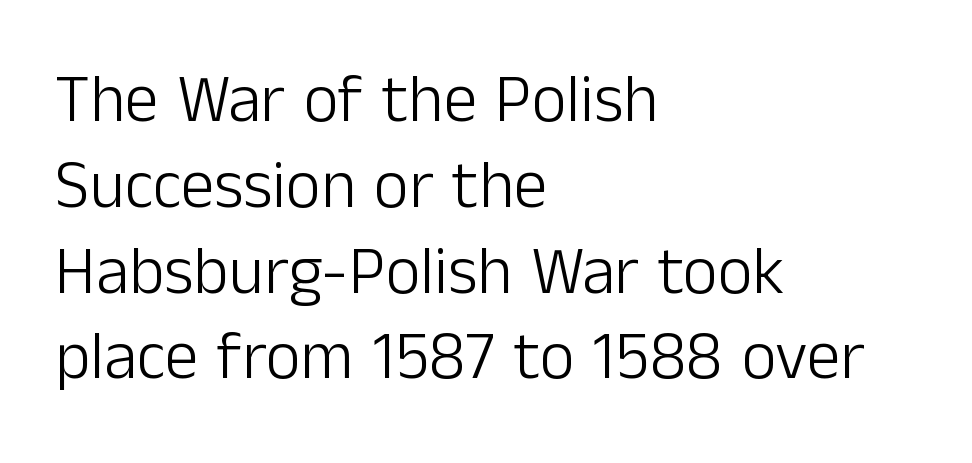
Characters remain perfectly vertical along every line. Interline gaps are of average width in this sample. The rendering uses natural spacing where letterforms have individual widths. This reads as an unemphasized weight, regular at the heaviest.
